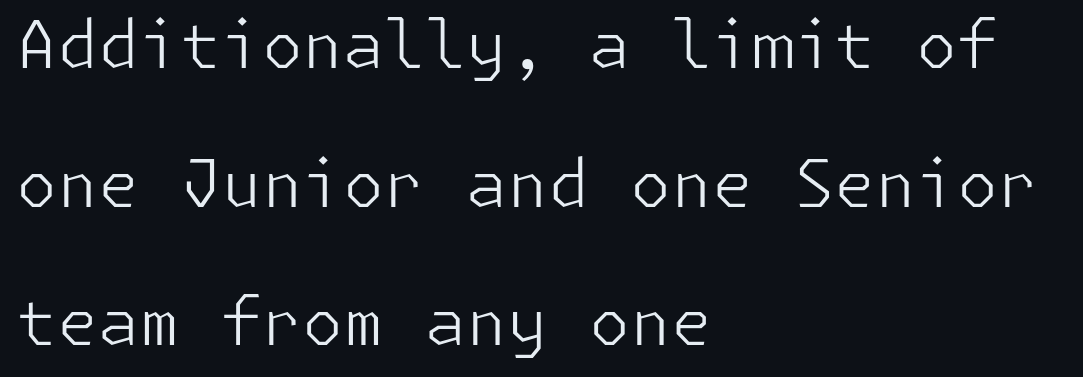
Q: Is the text bold? A: No.
Q: Is the text italic (slanted)? A: No, it is upright.
Q: Is the typeface a serif or a sans-serif typeface? A: Sans-serif.
Q: Is the text underlined? A: No.
Q: How is the paragraph aligned? A: Left-aligned.
Q: Is the spacing between letters normal or unusually wide? A: Normal.
Q: Is the spacing between lines tight, normal or loose? A: Loose.
Q: Width (condensed, normal, or wide)? A: Normal.
Q: Stroke contrast? A: Low.
Q: x-height? A: Medium.
